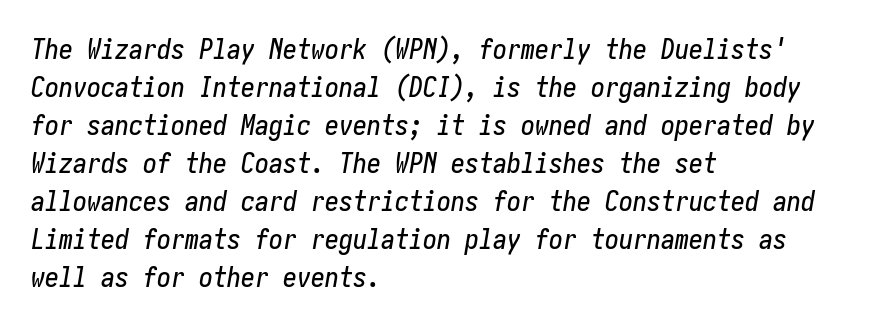
{"italic": "yes", "lean": "right", "slant_degrees": 10, "width": "condensed", "stroke_contrast": "low", "x_height": "medium", "underline": "no", "align": "left", "line_spacing": "normal", "line_spacing_ratio": 1.36, "letter_spacing": "normal", "letter_spacing_em": 0.0, "glyph_px": 28}
